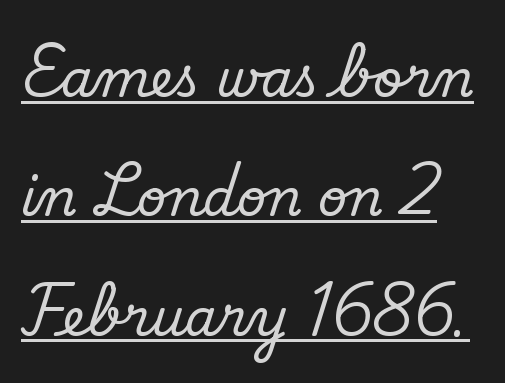
The image shows 51 px regular-weight sans-serif type; set left-aligned, loose line spacing (2.34x), normal letter spacing, underlined; low stroke contrast and a small x-height.
